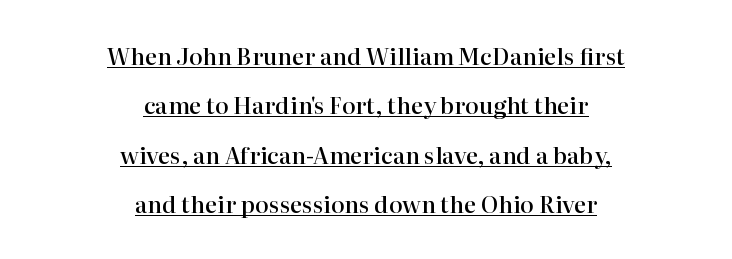
{"italic": "no", "bold": "semi", "underline": "yes", "align": "center", "line_spacing": "loose", "line_spacing_ratio": 2.15, "letter_spacing": "normal", "letter_spacing_em": 0.0, "glyph_px": 23}
